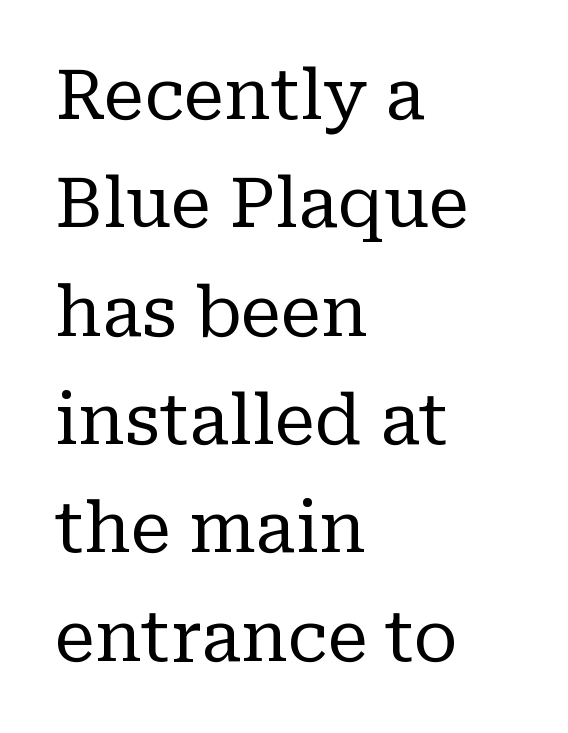
{"serif": "yes", "italic": "no", "bold": "no", "weight": "regular", "width": "normal", "stroke_contrast": "low", "x_height": "medium", "monospaced": "no", "underline": "no", "align": "left", "line_spacing": "normal", "line_spacing_ratio": 1.57, "letter_spacing": "normal", "letter_spacing_em": 0.0, "glyph_px": 69}
